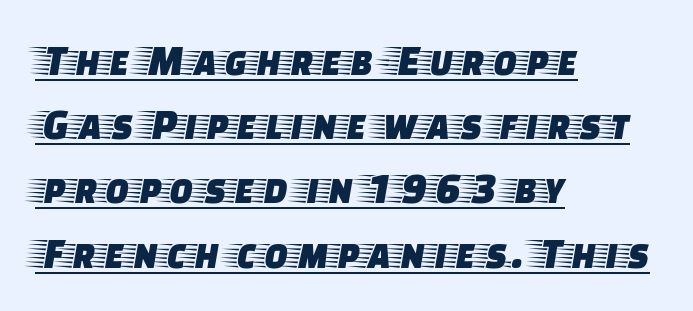
The image shows 44 px wide serif type; set left-aligned, normal line spacing (1.46x), normal letter spacing, underlined; low stroke contrast and a large x-height.
